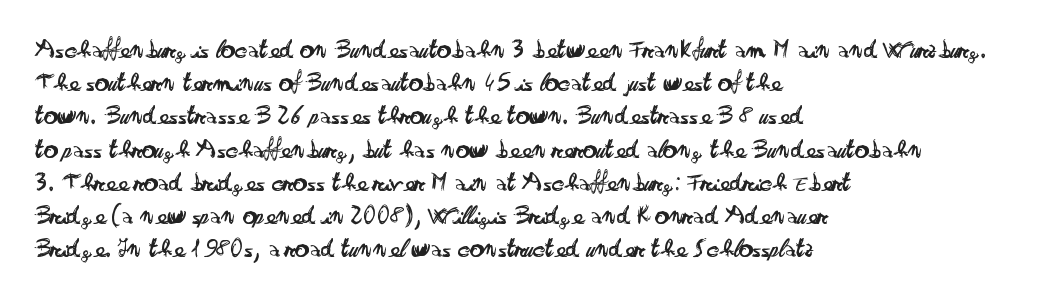
The zone under the glyphs is completely vacant. The passage is arranged the way most books set body copy — flush left. The type sits square on the baseline with zero lean. Weight: in the light-to-regular range. In terms of letterspacing, this is plain default setting.
